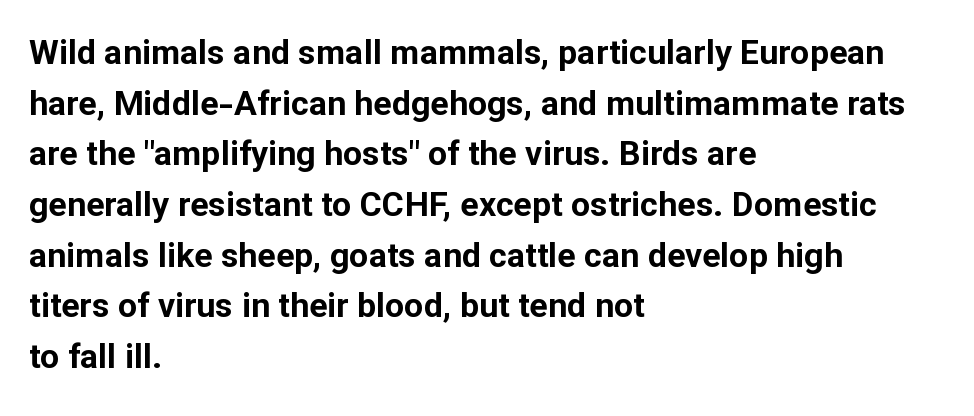
Q: Is the text bold? A: Yes.
Q: Is the text italic (slanted)? A: No, it is upright.
Q: Is the typeface a serif or a sans-serif typeface? A: Sans-serif.
Q: Is the text underlined? A: No.
Q: How is the paragraph aligned? A: Left-aligned.
Q: Is the spacing between letters normal or unusually wide? A: Normal.
Q: Is the spacing between lines tight, normal or loose? A: Normal.
Q: Width (condensed, normal, or wide)? A: Normal.
Q: Stroke contrast? A: Low.
Q: x-height? A: Medium.
Q: Monospaced? A: No.
